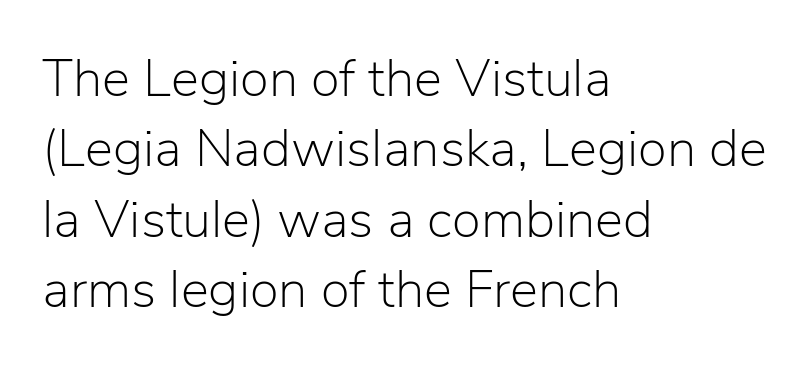
The passage shown has conventional tracking throughout. Line beginnings align vertically; line endings do not. Underlining? Definitely not there. Is the stroke heavy? The answer is a plain regular-or-lighter. Is there much room between lines? A standard amount, neither cramped nor airy.
